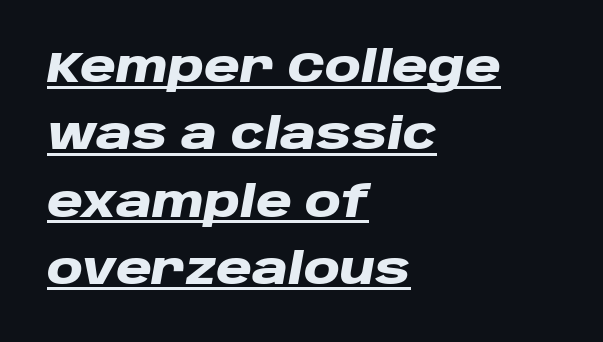
The image shows 44 px heavy, wide type, italic (leaning right); set left-aligned, normal line spacing (1.53x), normal letter spacing, underlined; low stroke contrast and a large x-height.
